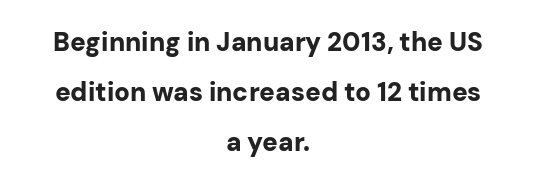
{"italic": "no", "bold": "yes", "underline": "no", "align": "center", "line_spacing": "loose", "line_spacing_ratio": 1.93, "letter_spacing": "normal", "letter_spacing_em": 0.0, "glyph_px": 26}
